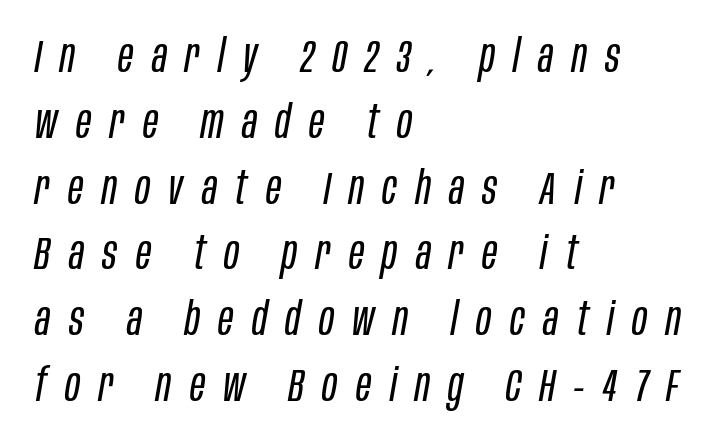
Weight: regular or lighter. The rendering anchors every line to the left-hand side. The line-height multiplier appears to be the usual default. These lines have a slow, spaced-out rhythm from letter to letter. The passage shown leans; its letterforms are oblique. Bare-footed words on every line.
